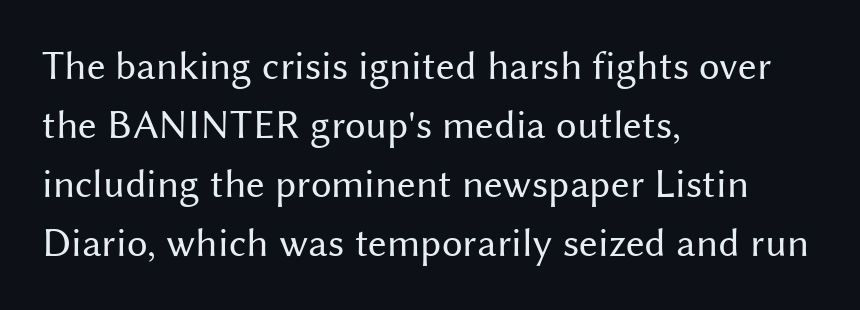
{"serif": "no", "italic": "no", "bold": "no", "weight": "regular", "width": "normal", "stroke_contrast": "medium", "x_height": "medium", "monospaced": "no", "underline": "no", "align": "left", "line_spacing": "normal", "line_spacing_ratio": 1.44, "letter_spacing": "normal", "letter_spacing_em": 0.0, "glyph_px": 41}
